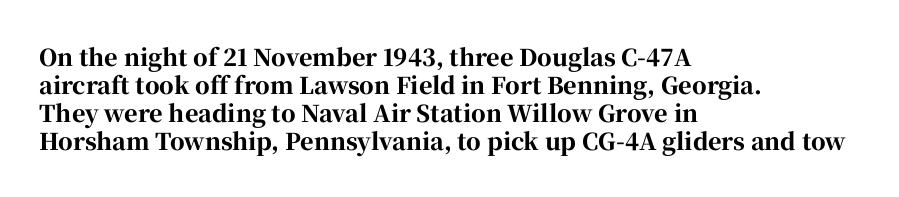
Look at the stroke-to-counter ratio: heavy, a bold. Ordinary non-slanted type is in use. The baseline area is clear. The setting favours the left margin, as ordinary paragraphs usually do. Look at the tracking — it's just the regular setting, nothing added.
